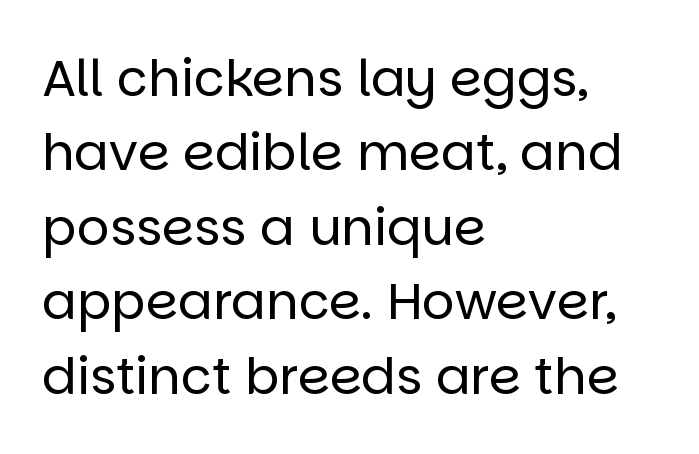
{"serif": "no", "italic": "no", "bold": "no", "weight": "regular", "width": "normal", "stroke_contrast": "low", "x_height": "large", "monospaced": "no", "underline": "no", "align": "left", "line_spacing": "normal", "line_spacing_ratio": 1.46, "letter_spacing": "normal", "letter_spacing_em": 0.0, "glyph_px": 51}
